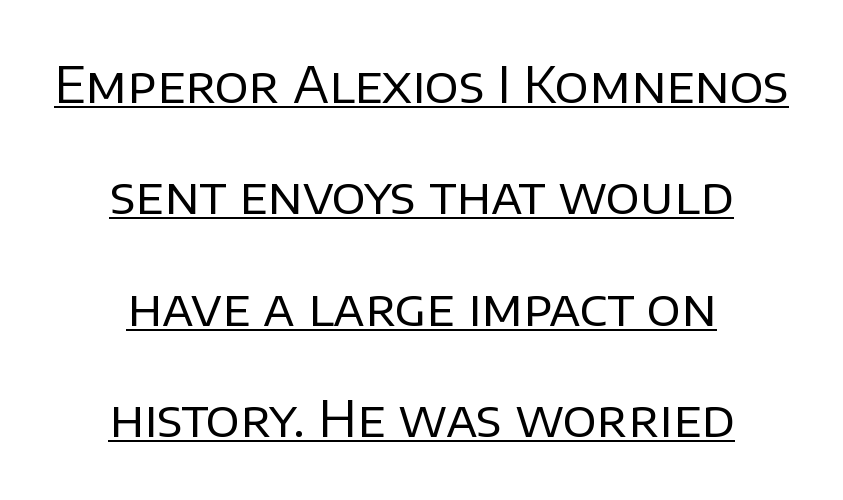
Designer's note — italics off, roman on. The rendering uses the underline text-decoration. Here the designer chose a conventional face with non-uniform glyph widths. Is the type heavy? It reads as light-to-regular instead. Does the leading feel generous? Absolutely, it's lavish. Neither beginnings nor endings align; midpoints do.
